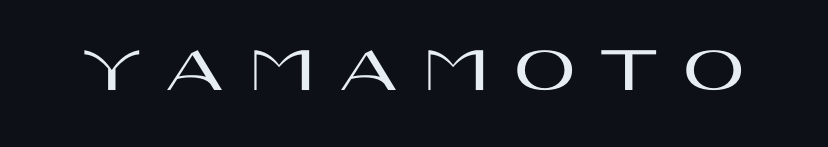
{"serif": "no", "italic": "no", "width": "wide", "stroke_contrast": "high", "x_height": "large", "monospaced": "no", "underline": "no", "letter_spacing": "wide", "letter_spacing_em": 0.38, "glyph_px": 67}
